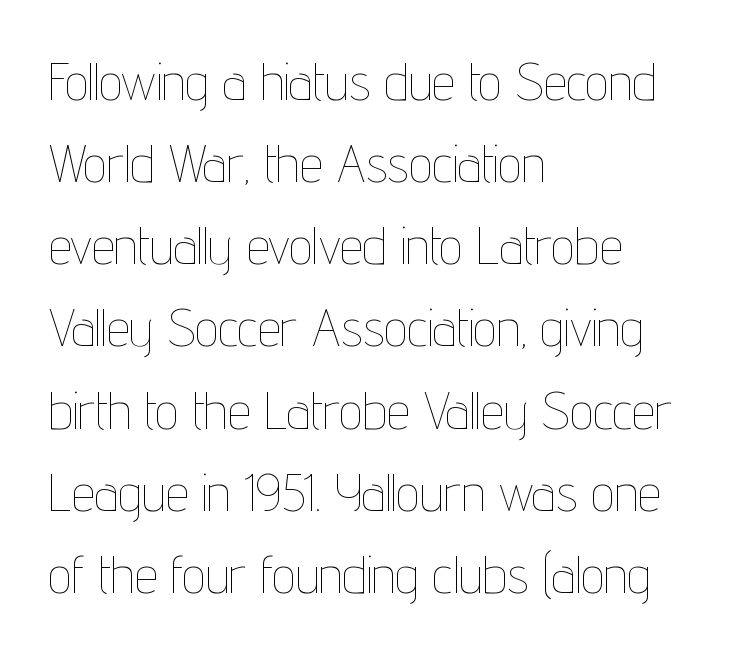
The image shows 52 px thin, condensed type, upright; set left-aligned, normal line spacing (1.58x), normal letter spacing, not underlined; low stroke contrast and a medium x-height.
